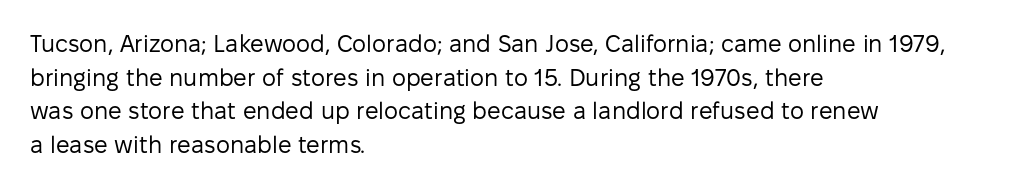
Does the copy run flush right? No — it runs flush left. Does extra space separate the letters? No, they use regular spacing. The letters look calm and open, with moderate or lighter stems. Beneath every word, the page is bare. Normally led — the rows are evenly, conventionally spaced.
